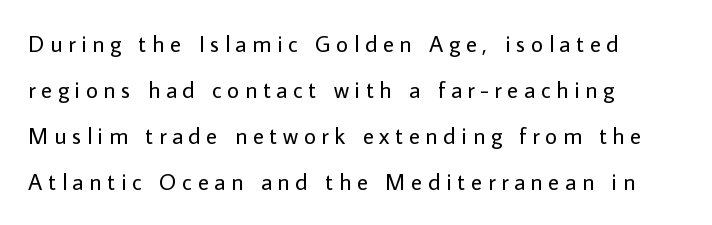
No chunkiness to these letters — they're not bold. Is the block centered? No — it sits flush against the left margin. Does extra space separate the letters? Yes, quite a lot of it. Nobody drew a line under any word here. Each new line begins a long way beneath the previous one.
